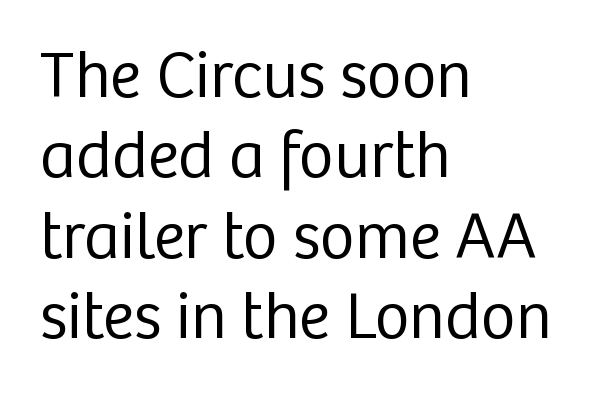
Q: Is the text bold? A: No.
Q: Is the text italic (slanted)? A: No, it is upright.
Q: Is the typeface a serif or a sans-serif typeface? A: Sans-serif.
Q: Is the text underlined? A: No.
Q: How is the paragraph aligned? A: Left-aligned.
Q: Is the spacing between letters normal or unusually wide? A: Normal.
Q: Width (condensed, normal, or wide)? A: Normal.
Q: Stroke contrast? A: Low.
Q: x-height? A: Medium.
Q: Monospaced? A: No.
